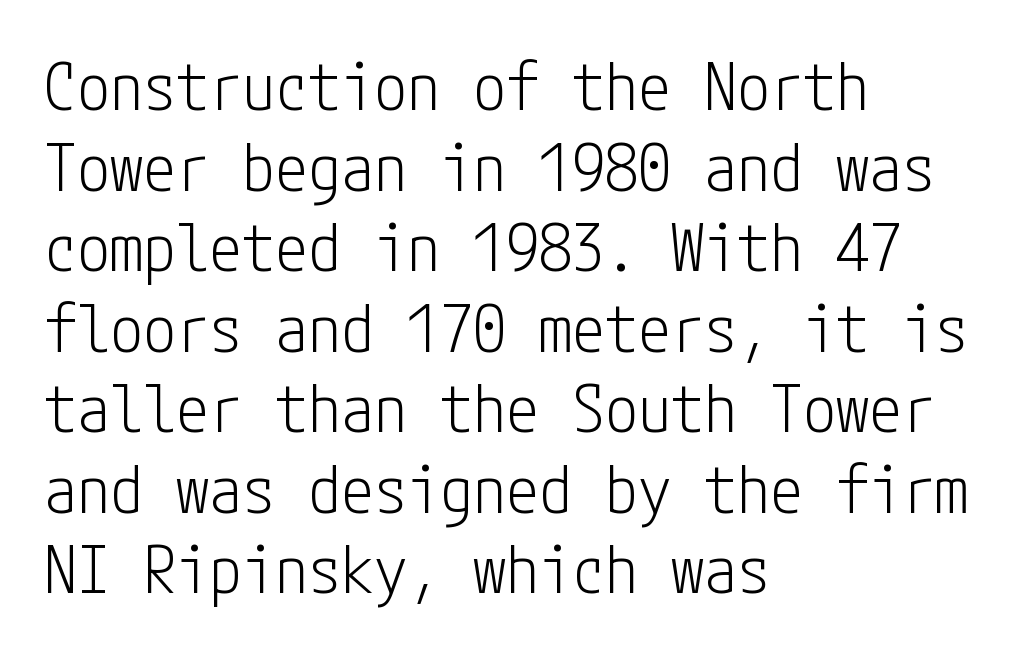
Q: Is the text bold? A: No.
Q: Is the text italic (slanted)? A: No, it is upright.
Q: Is the typeface a serif or a sans-serif typeface? A: Sans-serif.
Q: Is the text underlined? A: No.
Q: How is the paragraph aligned? A: Left-aligned.
Q: Is the spacing between letters normal or unusually wide? A: Normal.
Q: Width (condensed, normal, or wide)? A: Condensed.
Q: Stroke contrast? A: Low.
Q: x-height? A: Medium.
